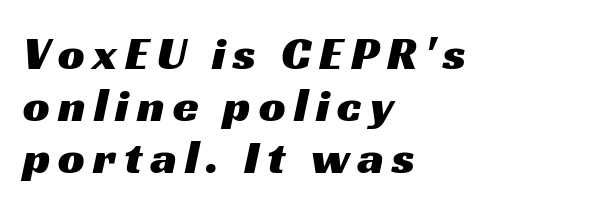
The passage shown stacks its lines with hardly any gap. Layout note: lines flush left. To sum up the face: it is a sans, with no serifs. Decoration check: the copy has no underline.
